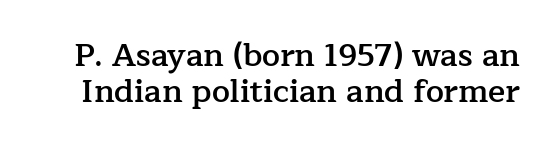
Students, note that the glyphs here touch the page at normal intervals. Serif or sans? Serif — the stroke terminals have little feet. What's the leading like? Squeezed, with rows nearly overlapping. Every character sits straight up, as roman type does. Compared with an ordinary text face, these strokes are moderately heavier — a semibold.
